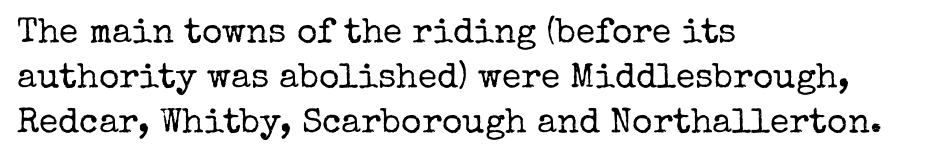
{"serif": "yes", "italic": "no", "bold": "no", "weight": "regular", "width": "normal", "stroke_contrast": "low", "x_height": "medium", "monospaced": "no", "underline": "no", "align": "left", "line_spacing": "normal", "line_spacing_ratio": 1.28, "letter_spacing": "normal", "letter_spacing_em": 0.0, "glyph_px": 35}
